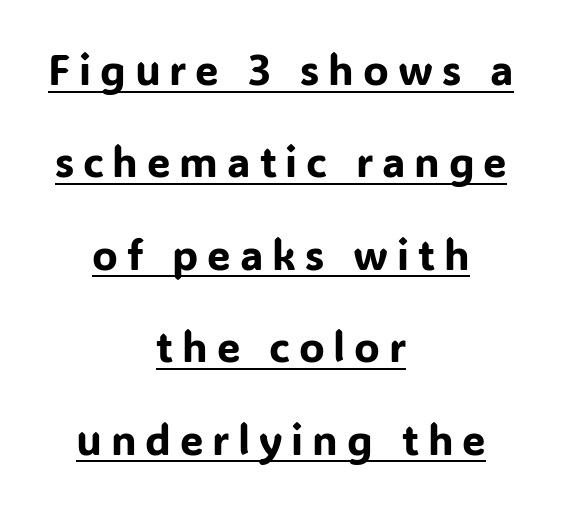
The image shows 42 px sans-serif type, upright; set centered, loose line spacing (2.2x), unusually wide letter spacing (+0.21 em), underlined; low stroke contrast and a medium x-height.
